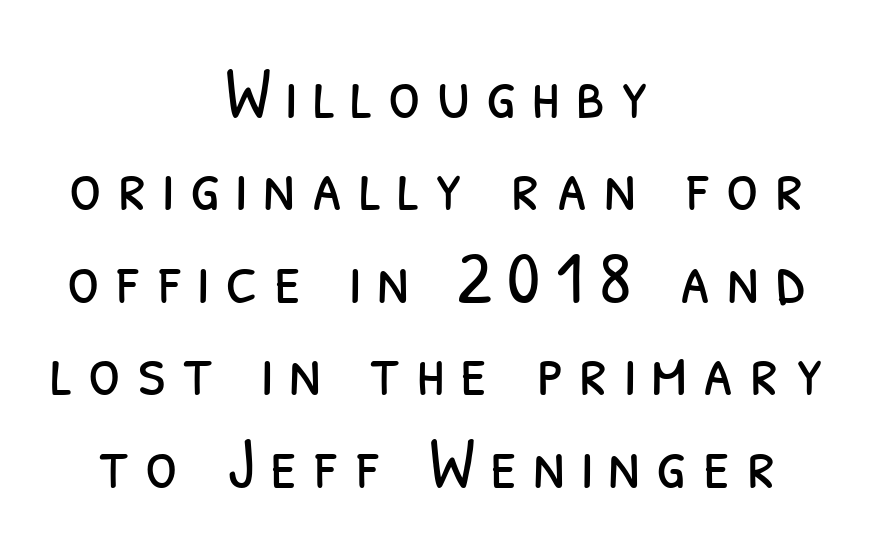
The letters are spread apart with noticeably loose tracking. These lines are centered, leaving both edges ragged. No extra ink here — the face is not bold. The letters carry no serifs — their stems end cleanly without finishing strokes. Unmarked baselines from the first word to the last.
